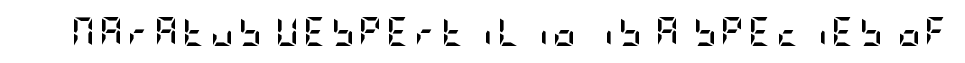
The image shows 29 px semibold, condensed sans-serif type, upright; set not underlined; low stroke contrast and a large x-height.
